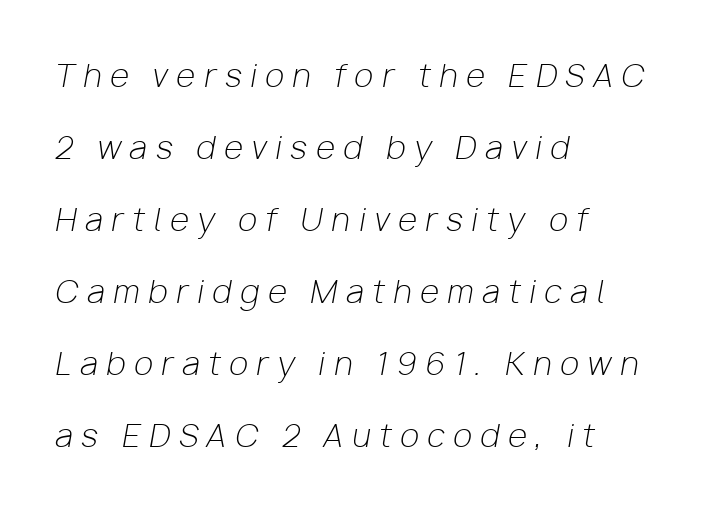
Would a proofreader flag this as italicized? Yes. The letters advance in unequal steps, a hallmark of proportional type. Reading down the block, your eye returns to a fixed left position each line. This sample uses expanded letter spacing, leaving extra air between glyphs. Airy leading.
